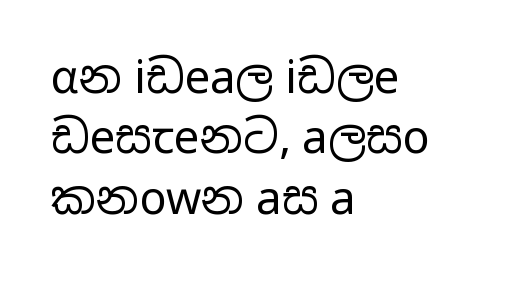
{"serif": "no", "italic": "no", "bold": "no", "weight": "regular", "width": "wide", "stroke_contrast": "low", "x_height": "medium", "monospaced": "no", "underline": "no", "align": "left", "line_spacing": "normal", "line_spacing_ratio": 1.34, "letter_spacing": "normal", "letter_spacing_em": 0.0, "glyph_px": 45}
